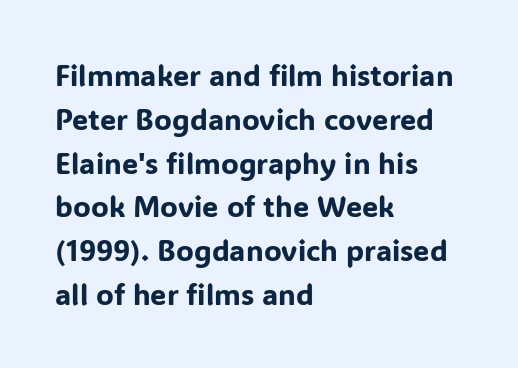
The image shows 29 px sans-serif type, upright; set left-aligned, normal line spacing (1.51x), normal letter spacing, not underlined; low stroke contrast and a medium x-height.
